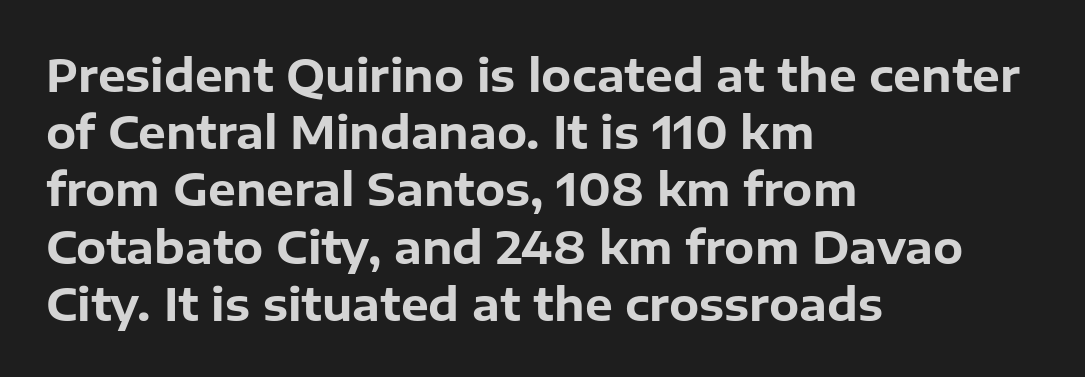
Q: Is the text bold? A: Yes.
Q: Is the text italic (slanted)? A: No, it is upright.
Q: Is the typeface a serif or a sans-serif typeface? A: Sans-serif.
Q: Is the text underlined? A: No.
Q: How is the paragraph aligned? A: Left-aligned.
Q: Is the spacing between letters normal or unusually wide? A: Normal.
Q: Is the spacing between lines tight, normal or loose? A: Normal.
Q: Width (condensed, normal, or wide)? A: Normal.
Q: Stroke contrast? A: Low.
Q: x-height? A: Medium.
Q: Monospaced? A: No.
